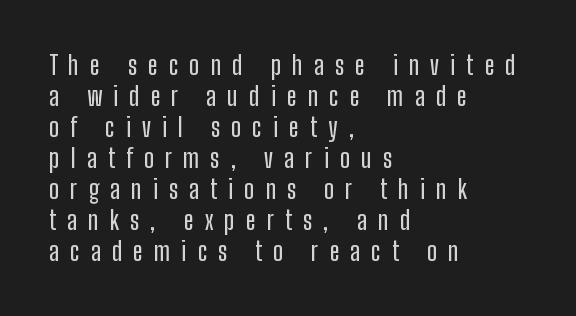
Q: Is the text italic (slanted)? A: No, it is upright.
Q: Is the text underlined? A: No.
Q: How is the paragraph aligned? A: Left-aligned.
Q: Is the spacing between letters normal or unusually wide? A: Unusually wide.
